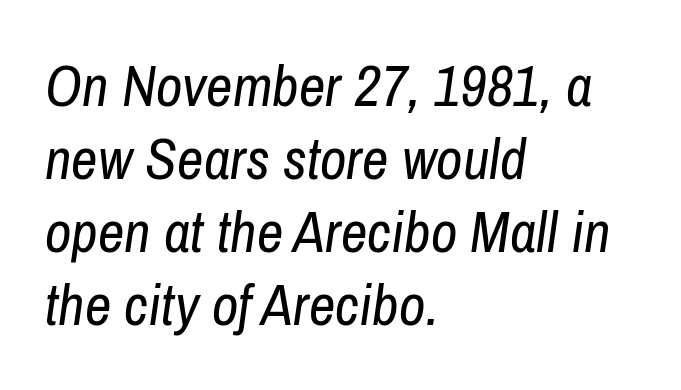
The image shows 58 px regular-weight, condensed type, italic (leaning right); set left-aligned, normal line spacing (1.26x), normal letter spacing, not underlined; low stroke contrast and a medium x-height.
